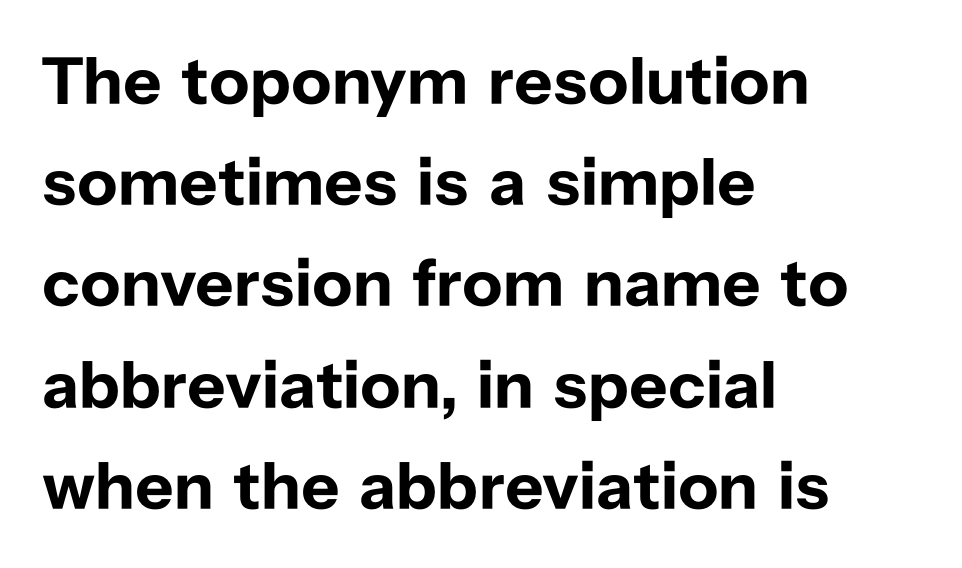
{"serif": "no", "italic": "no", "bold": "yes", "weight": "bold", "width": "normal", "stroke_contrast": "low", "x_height": "medium", "monospaced": "no", "underline": "no", "align": "left", "line_spacing": "normal", "line_spacing_ratio": 1.51, "letter_spacing": "normal", "letter_spacing_em": 0.0, "glyph_px": 67}
